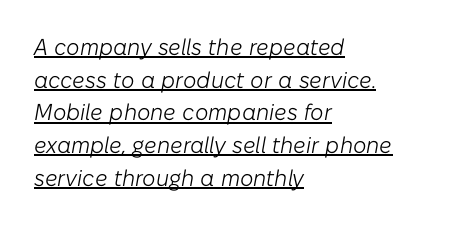
Each stroke keeps to a modest, everyday thickness or less. In terms of leading, this rendering sits right in the middle. Notice how the passage keeps a crisp vertical edge on the left only. Characters are canted at an angle relative to the baseline's perpendicular.
